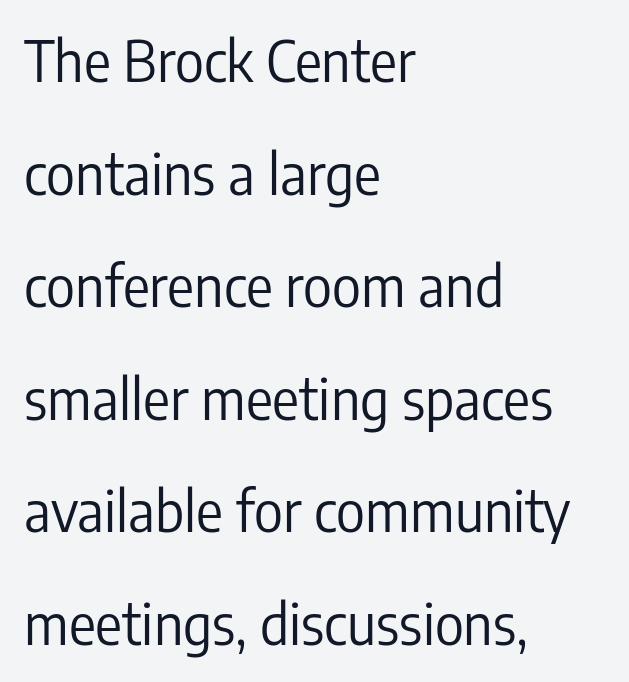
The image shows 56 px regular-weight, condensed sans-serif type, upright; set left-aligned, loose line spacing (2.01x), normal letter spacing, not underlined; low stroke contrast and a medium x-height.
